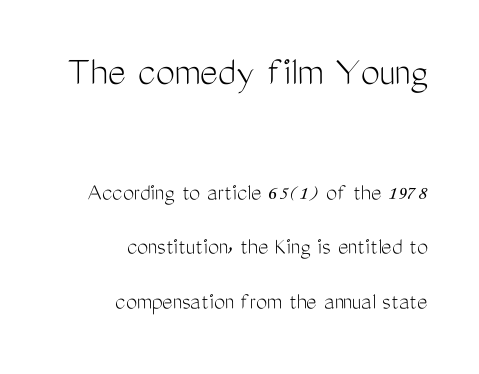
Q: Is the text bold? A: No.
Q: Is the text italic (slanted)? A: No, it is upright.
Q: Is the typeface a serif or a sans-serif typeface? A: Sans-serif.
Q: Is the text underlined? A: No.
Q: How is the paragraph aligned? A: Right-aligned.
Q: Is the spacing between letters normal or unusually wide? A: Normal.
Q: Is the spacing between lines tight, normal or loose? A: Loose.
Q: Which block of text is set in a larger size, the first (top) or the second (bottom)? A: The first (top) one.
Q: Width (condensed, normal, or wide)? A: Condensed.
Q: Stroke contrast? A: Medium.
Q: x-height? A: Medium.
Q: Monospaced? A: No.
